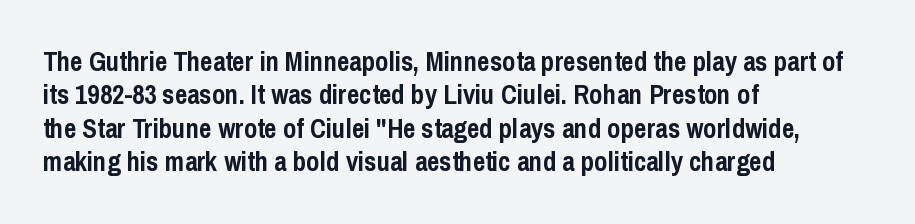
There is no visible air inserted between adjacent glyphs. Compared with a centered layout, this one pins lines to the left instead. The strokes are fattened all the way to bold. A typesetter would mark this as roman, not italic. The words here are not underlined.
